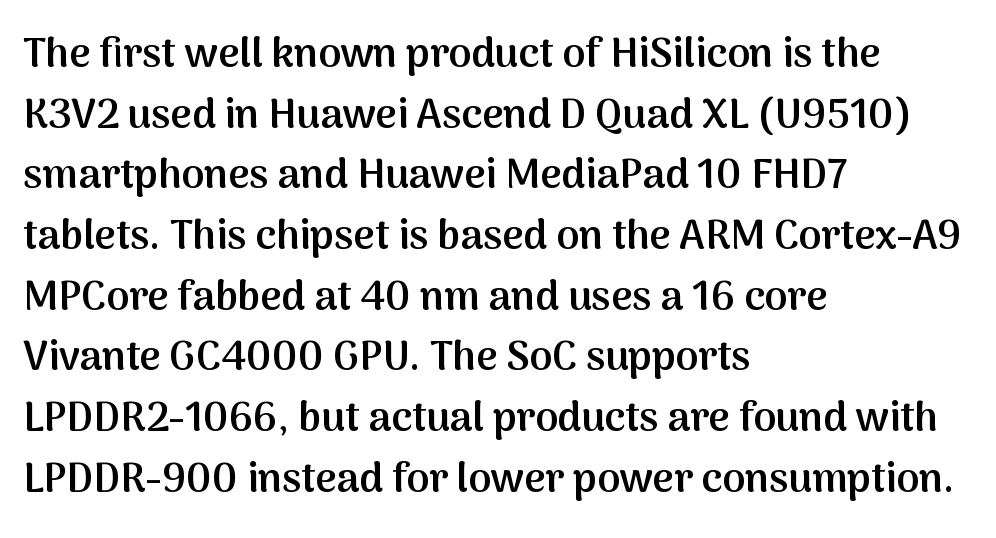
Q: Is the text bold? A: Semi-bold.
Q: Is the text italic (slanted)? A: No, it is upright.
Q: Is the typeface a serif or a sans-serif typeface? A: Sans-serif.
Q: Is the text underlined? A: No.
Q: How is the paragraph aligned? A: Left-aligned.
Q: Is the spacing between letters normal or unusually wide? A: Normal.
Q: Is the spacing between lines tight, normal or loose? A: Normal.
Q: Width (condensed, normal, or wide)? A: Normal.
Q: Stroke contrast? A: Medium.
Q: x-height? A: Medium.
Q: Monospaced? A: No.
